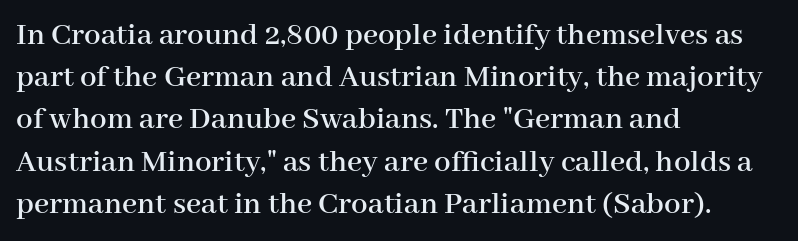
{"serif": "yes", "italic": "no", "width": "normal", "stroke_contrast": "high", "x_height": "medium", "monospaced": "no", "underline": "no", "align": "left", "line_spacing": "normal", "line_spacing_ratio": 1.28, "letter_spacing": "normal", "letter_spacing_em": 0.0, "glyph_px": 33}
